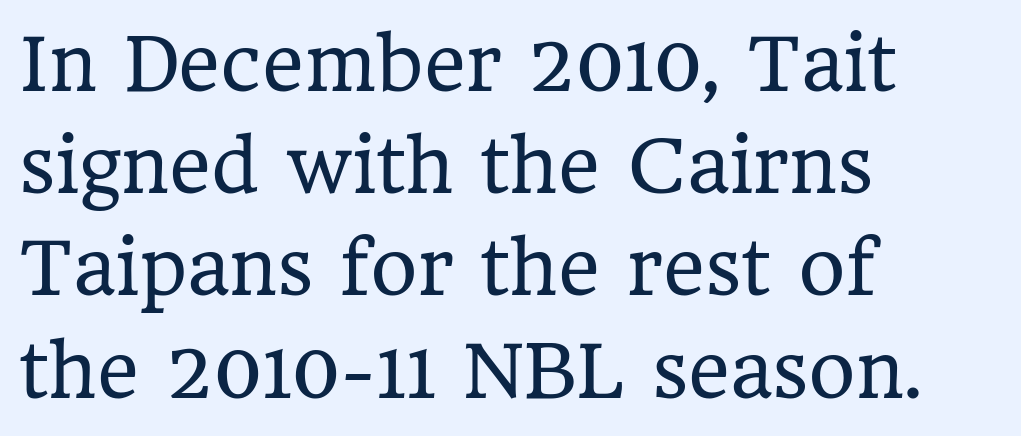
Q: Is the text bold? A: No.
Q: Is the text italic (slanted)? A: No, it is upright.
Q: Is the typeface a serif or a sans-serif typeface? A: Serif.
Q: Is the text underlined? A: No.
Q: How is the paragraph aligned? A: Left-aligned.
Q: Is the spacing between letters normal or unusually wide? A: Normal.
Q: Is the spacing between lines tight, normal or loose? A: Normal.
Q: Width (condensed, normal, or wide)? A: Normal.
Q: Stroke contrast? A: Low.
Q: x-height? A: Medium.
Q: Monospaced? A: No.
